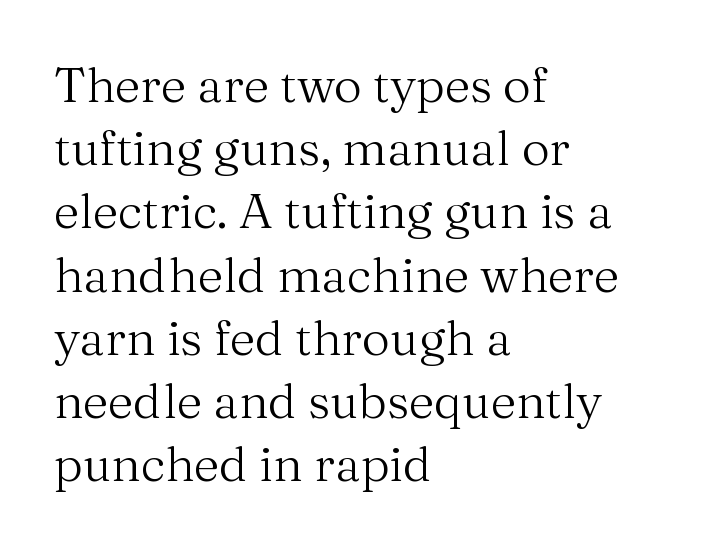
Q: Is the text bold? A: No.
Q: Is the text italic (slanted)? A: No, it is upright.
Q: Is the typeface a serif or a sans-serif typeface? A: Serif.
Q: Is the text underlined? A: No.
Q: How is the paragraph aligned? A: Left-aligned.
Q: Is the spacing between letters normal or unusually wide? A: Normal.
Q: Is the spacing between lines tight, normal or loose? A: Normal.
Q: Width (condensed, normal, or wide)? A: Normal.
Q: Stroke contrast? A: Medium.
Q: x-height? A: Medium.
Q: Monospaced? A: No.
